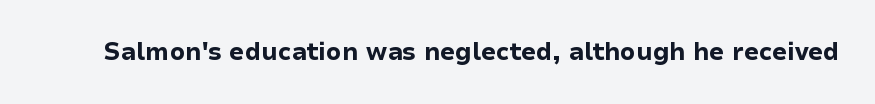
What stands out about the letter spacing? Nothing — it is the standard amount. Upright lettering throughout. Bold? Absolutely — the strokes are thick and heavy. The glyphs are unaccompanied by any horizontal stroke below them.
